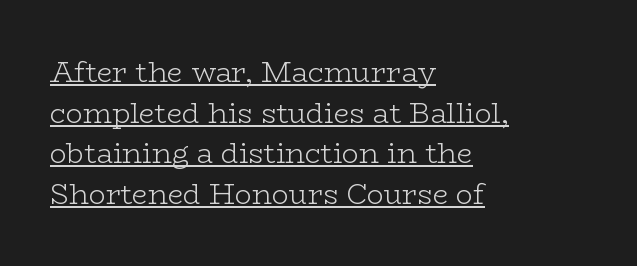
The image shows 28 px light, wide serif type, upright; set left-aligned, normal line spacing (1.45x), normal letter spacing, underlined; low stroke contrast and a medium x-height.
